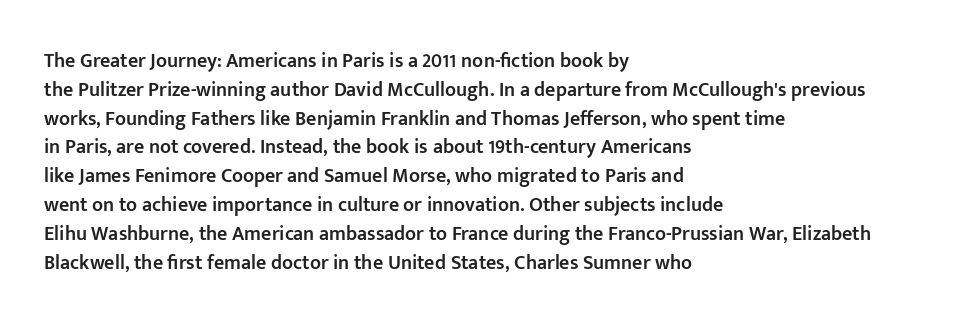
{"italic": "no", "bold": "semi", "underline": "no", "align": "left", "line_spacing": "normal", "line_spacing_ratio": 1.44, "letter_spacing": "normal", "letter_spacing_em": 0.0, "glyph_px": 20}
